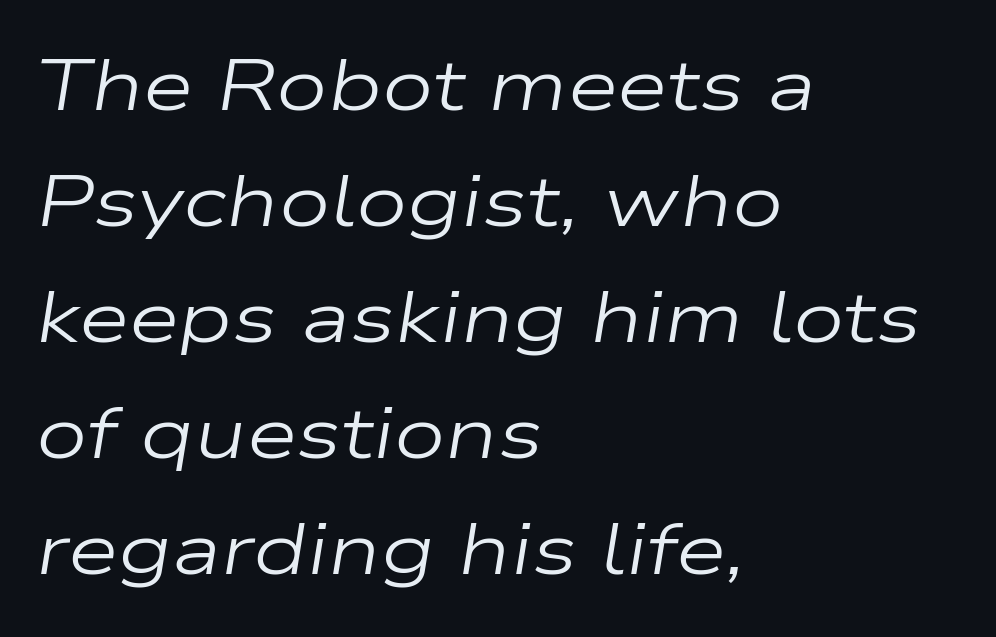
Q: Is the text bold? A: No.
Q: Is the text italic (slanted)? A: Yes, it leans right by about 9 degrees.
Q: Is the text underlined? A: No.
Q: How is the paragraph aligned? A: Left-aligned.
Q: Is the spacing between letters normal or unusually wide? A: Normal.
Q: Is the spacing between lines tight, normal or loose? A: Normal.
Q: Width (condensed, normal, or wide)? A: Wide.
Q: Stroke contrast? A: Low.
Q: x-height? A: Medium.
Q: Monospaced? A: No.
